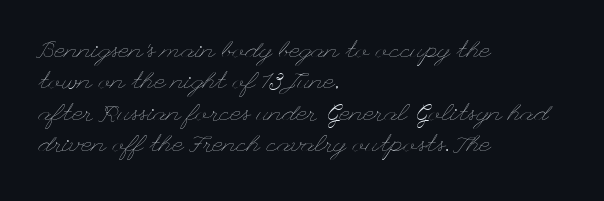
What stands out about the letter spacing? Nothing — it is the standard amount. Unmarked baselines from the first word to the last. The rendering anchors every line to the left-hand side. Regarding leading, the lines here are spaced in the standard way. Compared with a typical body face, this is equally light or lighter still.
